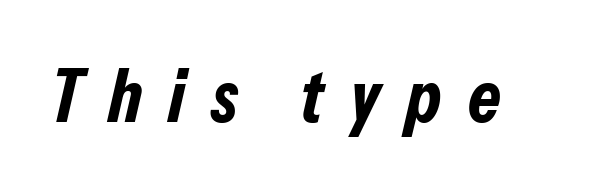
{"italic": "yes", "lean": "right", "slant_degrees": 13, "bold": "yes", "weight": "bold", "width": "condensed", "stroke_contrast": "low", "x_height": "medium", "monospaced": "no", "underline": "no", "letter_spacing": "wide", "letter_spacing_em": 0.35, "glyph_px": 74}
